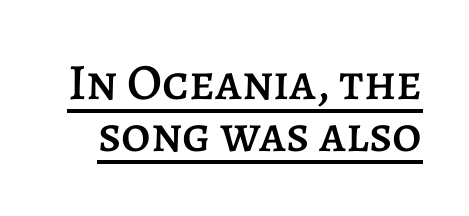
Q: Is the text italic (slanted)? A: No, it is upright.
Q: Is the text underlined? A: Yes.
Q: Is the spacing between letters normal or unusually wide? A: Normal.
Q: Is the spacing between lines tight, normal or loose? A: Tight.
Q: Width (condensed, normal, or wide)? A: Normal.
Q: Stroke contrast? A: Low.
Q: x-height? A: Large.
Q: Monospaced? A: No.
